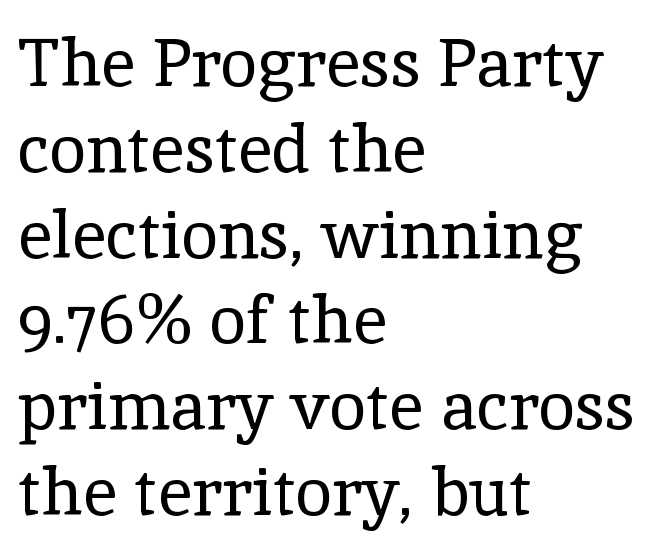
{"serif": "yes", "italic": "no", "bold": "no", "weight": "regular", "width": "normal", "x_height": "medium", "monospaced": "no", "underline": "no", "align": "left", "line_spacing": "normal", "line_spacing_ratio": 1.28, "letter_spacing": "normal", "letter_spacing_em": 0.0, "glyph_px": 67}
